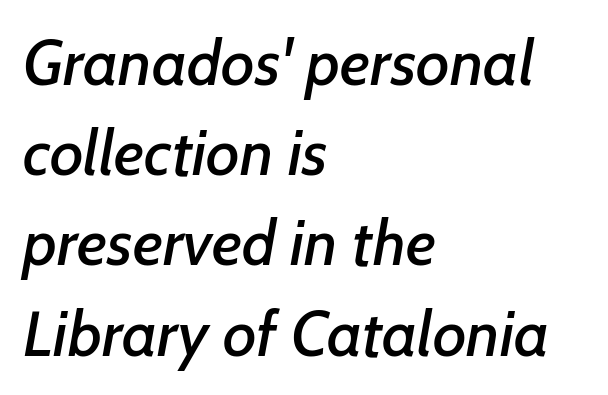
Students, note that the glyphs here touch the page at normal intervals. Type without underlining. The rendering uses natural spacing where letterforms have individual widths. Line spacing here is normal. Grotesque or geometric, the face here clearly has no serifs.
